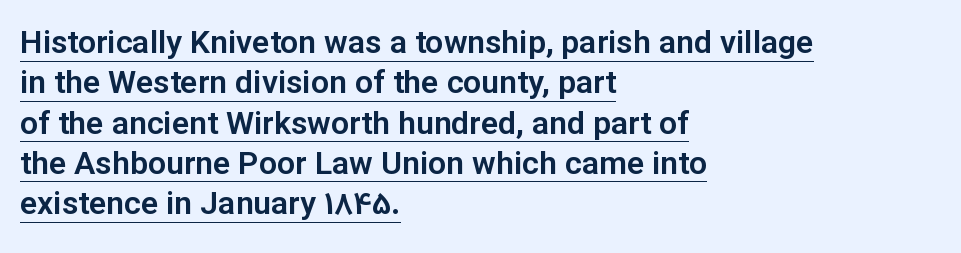
Q: Is the text italic (slanted)? A: No, it is upright.
Q: Is the typeface a serif or a sans-serif typeface? A: Sans-serif.
Q: Is the text underlined? A: Yes.
Q: How is the paragraph aligned? A: Left-aligned.
Q: Is the spacing between letters normal or unusually wide? A: Normal.
Q: Is the spacing between lines tight, normal or loose? A: Normal.
Q: Width (condensed, normal, or wide)? A: Normal.
Q: Stroke contrast? A: Low.
Q: x-height? A: Medium.
Q: Monospaced? A: No.
